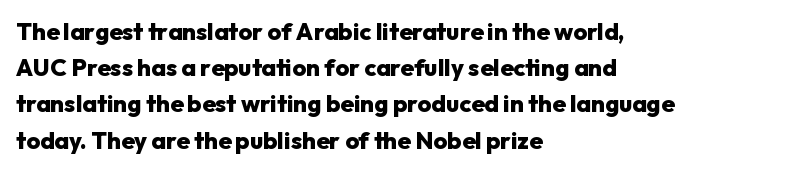
{"italic": "no", "bold": "yes", "underline": "no", "align": "left", "line_spacing": "normal", "line_spacing_ratio": 1.51, "letter_spacing": "normal", "letter_spacing_em": 0.0, "glyph_px": 24}
